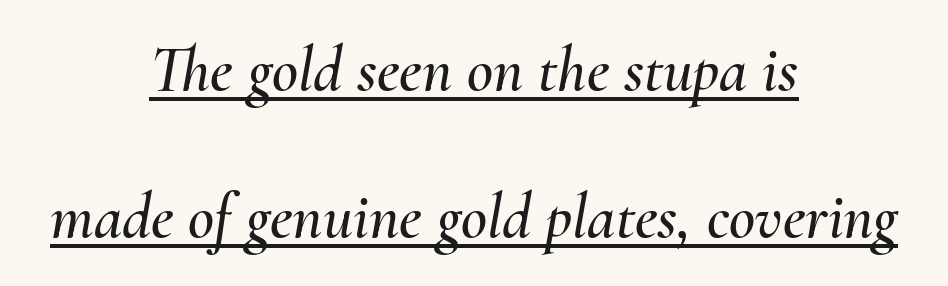
{"italic": "yes", "lean": "right", "slant_degrees": 10, "width": "normal", "stroke_contrast": "medium", "x_height": "small", "monospaced": "no", "underline": "yes", "align": "center", "line_spacing": "loose", "line_spacing_ratio": 2.29, "letter_spacing": "normal", "letter_spacing_em": 0.0, "glyph_px": 64}
